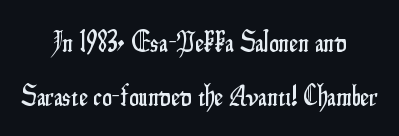
{"serif": "no", "italic": "no", "width": "condensed", "stroke_contrast": "low", "x_height": "small", "monospaced": "no", "underline": "no", "align": "center", "line_spacing": "loose", "line_spacing_ratio": 1.94, "letter_spacing": "normal", "letter_spacing_em": 0.0, "glyph_px": 28}
